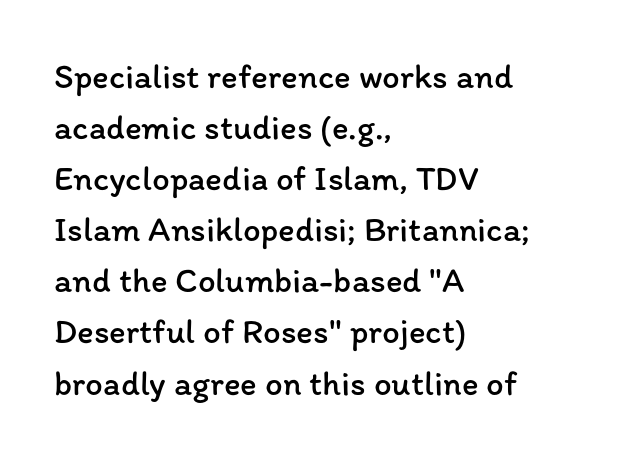
The image shows 35 px regular-weight type, upright; set left-aligned, normal line spacing (1.46x), normal letter spacing, not underlined; low stroke contrast and a medium x-height.
